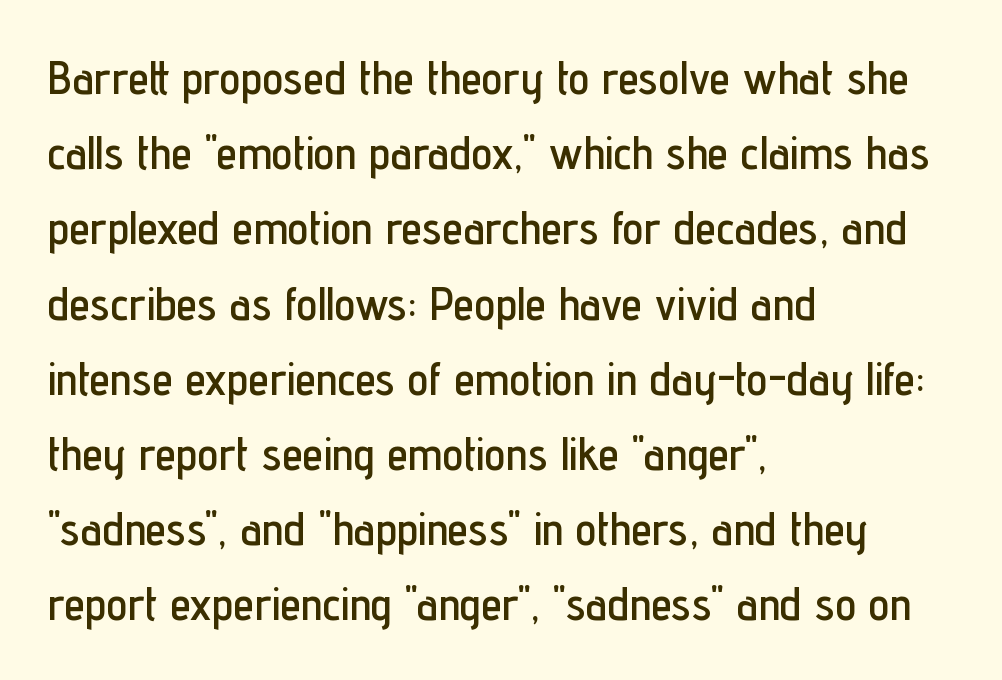
{"serif": "no", "italic": "no", "width": "condensed", "stroke_contrast": "low", "x_height": "medium", "monospaced": "no", "underline": "no", "align": "left", "line_spacing": "normal", "line_spacing_ratio": 1.6, "letter_spacing": "normal", "letter_spacing_em": 0.0, "glyph_px": 47}
